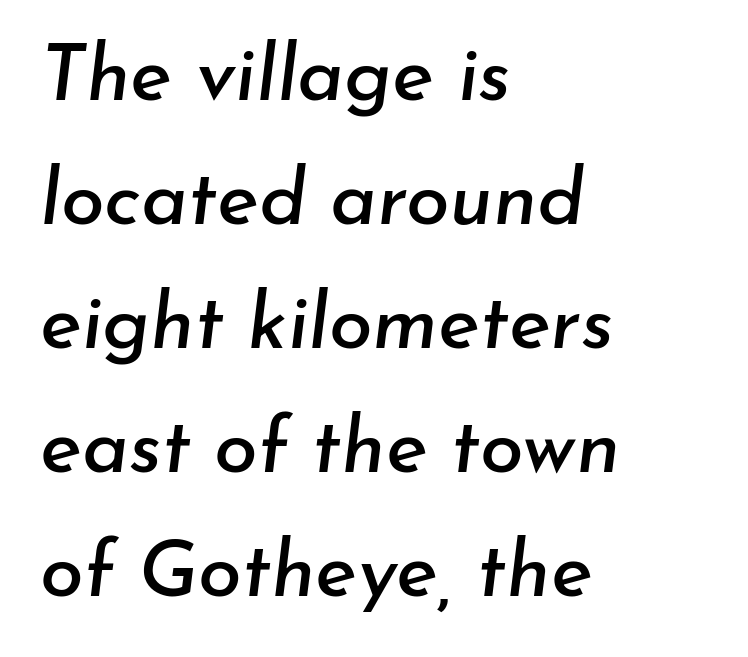
Anything drawn beneath the words? Only blank space. Quick note: interline space is typical. Every character sits at an angle, as italics do. Spacing verdict: proportional, widths tailored to each character. Is the block centered? No — it sits flush against the left margin.
